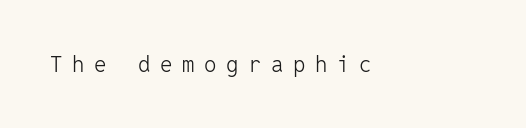
Q: Is the text bold? A: No.
Q: Is the text italic (slanted)? A: No, it is upright.
Q: Is the text underlined? A: No.
Q: Is the spacing between letters normal or unusually wide? A: Unusually wide.
